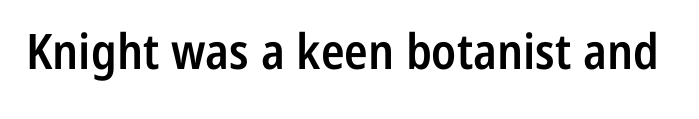
Anything drawn beneath the words? Only blank space. The face used here is proportionally spaced, like ordinary book or web type. The type is set solid horizontally, with unmodified tracking. Stroke thickness is moderately raised; the sample reads as semibold. Ascenders rise straight up at ninety degrees.
